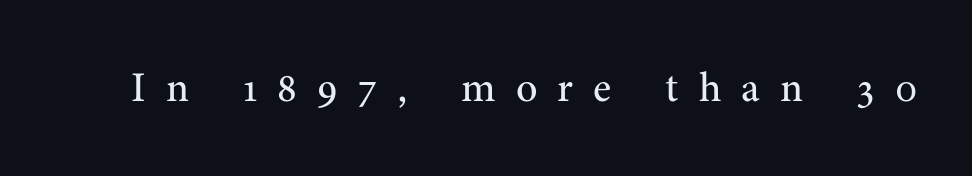
{"serif": "yes", "italic": "no", "bold": "no", "weight": "regular", "width": "normal", "stroke_contrast": "medium", "x_height": "medium", "monospaced": "no", "underline": "no", "letter_spacing": "wide", "letter_spacing_em": 0.48, "glyph_px": 42}
